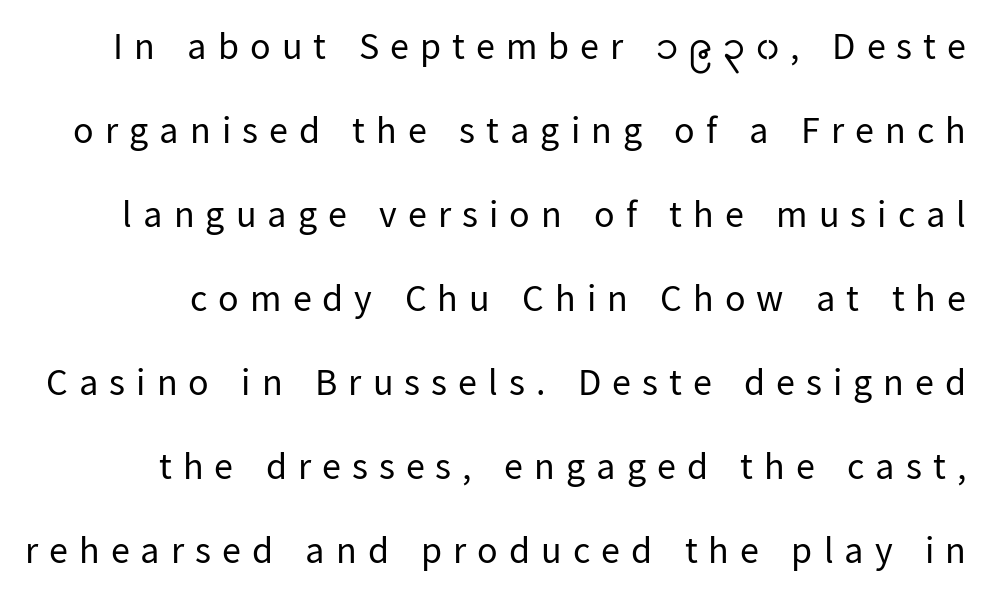
The image shows 38 px regular-weight sans-serif type, upright; set loose line spacing (2.21x), unusually wide letter spacing (+0.29 em), not underlined; low stroke contrast and a medium x-height.
